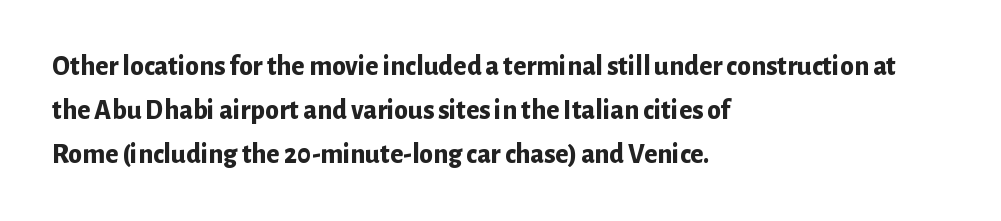
A sans-serif font was chosen for this passage. Observe the ordinary spacing: letters are neighbours, not strangers. Designer's note — italics off, roman on. Caption: multi-line text, flush left, ragged right. You'd pick this weight for a headline — it's a proper bold.
